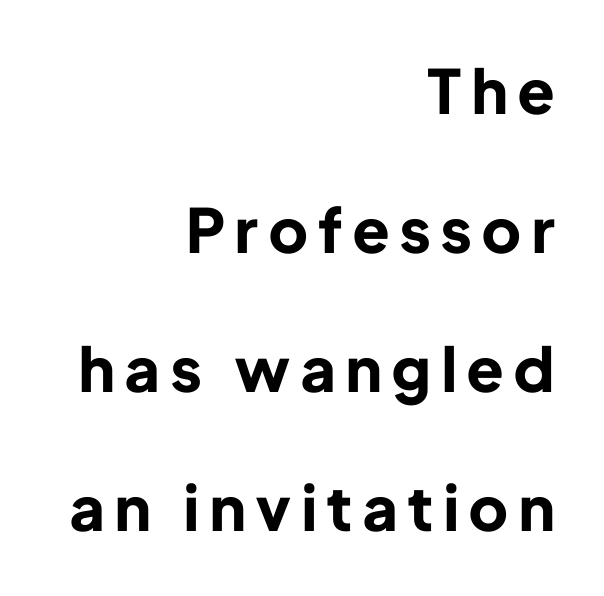
The image shows 61 px bold sans-serif type, upright; set right-aligned, loose line spacing (2.28x), not underlined; low stroke contrast and a medium x-height.
